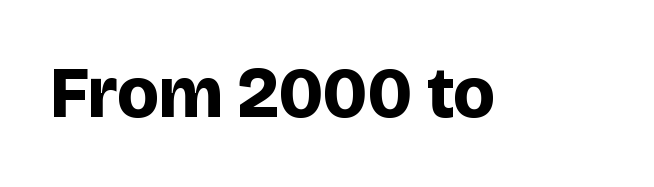
Q: Is the text bold? A: Yes.
Q: Is the text italic (slanted)? A: No, it is upright.
Q: Is the typeface a serif or a sans-serif typeface? A: Sans-serif.
Q: Is the text underlined? A: No.
Q: Is the spacing between letters normal or unusually wide? A: Normal.
Q: Width (condensed, normal, or wide)? A: Normal.
Q: Stroke contrast? A: Low.
Q: x-height? A: Large.
Q: Monospaced? A: No.
